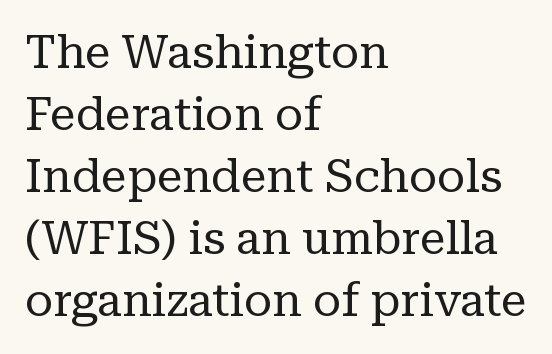
Q: Is the text bold? A: No.
Q: Is the text italic (slanted)? A: No, it is upright.
Q: Is the typeface a serif or a sans-serif typeface? A: Serif.
Q: Is the text underlined? A: No.
Q: How is the paragraph aligned? A: Left-aligned.
Q: Is the spacing between letters normal or unusually wide? A: Normal.
Q: Is the spacing between lines tight, normal or loose? A: Normal.
Q: Width (condensed, normal, or wide)? A: Normal.
Q: Stroke contrast? A: Low.
Q: x-height? A: Medium.
Q: Monospaced? A: No.
